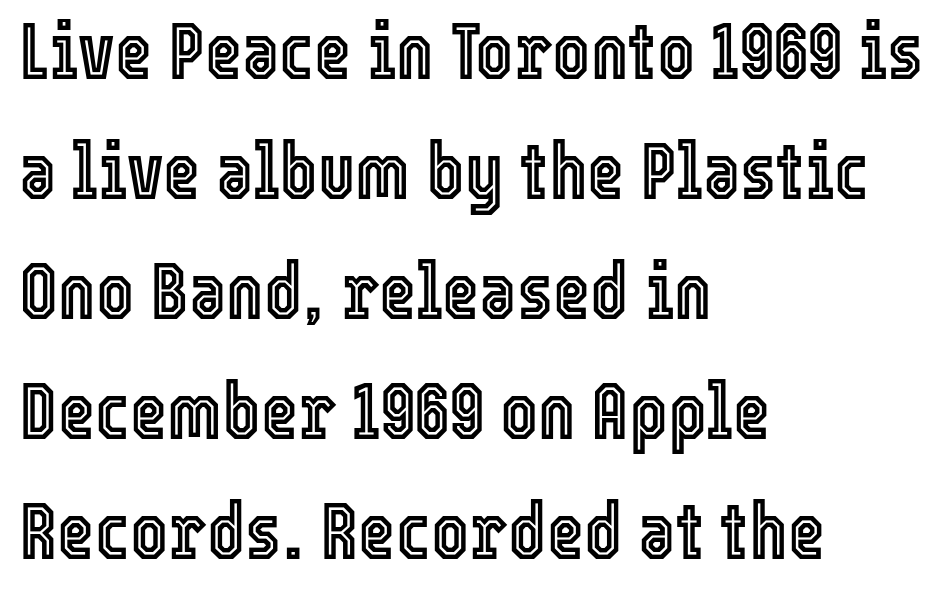
Only glyphs here, with clear space below each row. There is no visible air inserted between adjacent glyphs. Quick note: interline space is typical. A roman cut, with each character standing at attention. Note the varied advance widths — an 'i' is clearly narrower than an 'm'. The typesetter chose a ragged-right arrangement here.
